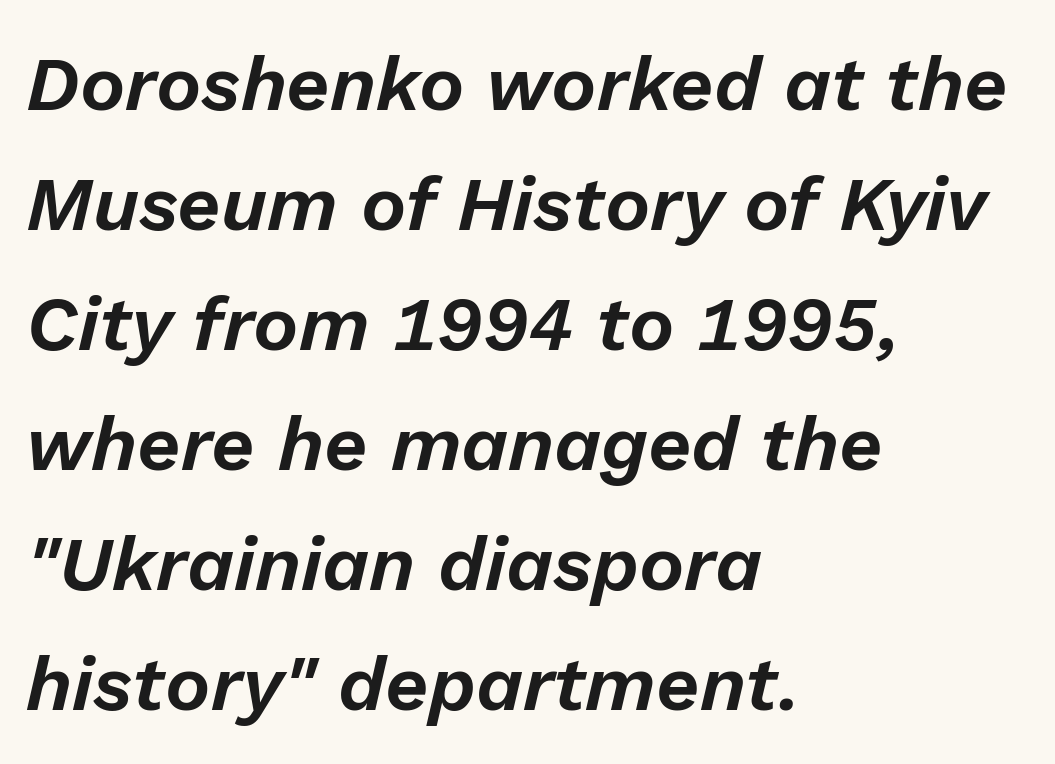
Q: Is the text italic (slanted)? A: Yes, it leans right by about 13 degrees.
Q: Is the text underlined? A: No.
Q: How is the paragraph aligned? A: Left-aligned.
Q: Is the spacing between letters normal or unusually wide? A: Normal.
Q: Is the spacing between lines tight, normal or loose? A: Normal.
Q: Width (condensed, normal, or wide)? A: Normal.
Q: Stroke contrast? A: Low.
Q: x-height? A: Medium.
Q: Monospaced? A: No.
